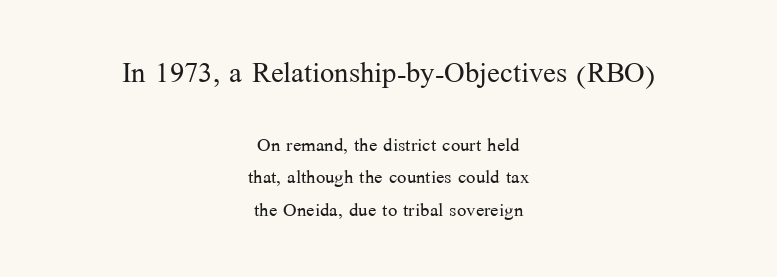
Q: Is the text bold? A: No.
Q: Is the text italic (slanted)? A: No, it is upright.
Q: Is the typeface a serif or a sans-serif typeface? A: Serif.
Q: Is the text underlined? A: No.
Q: How is the paragraph aligned? A: Centered.
Q: Is the spacing between letters normal or unusually wide? A: Normal.
Q: Is the spacing between lines tight, normal or loose? A: Normal.
Q: Which block of text is set in a larger size, the first (top) or the second (bottom)? A: The first (top) one.
Q: Width (condensed, normal, or wide)? A: Normal.
Q: Stroke contrast? A: Medium.
Q: x-height? A: Medium.
Q: Monospaced? A: No.
